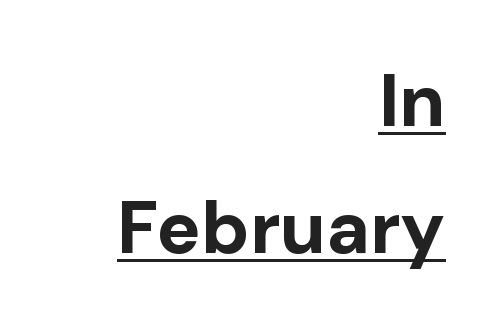
The image shows 74 px bold sans-serif type, upright; set right-aligned, line spacing 1.71x, normal letter spacing, underlined; low stroke contrast and a medium x-height.
